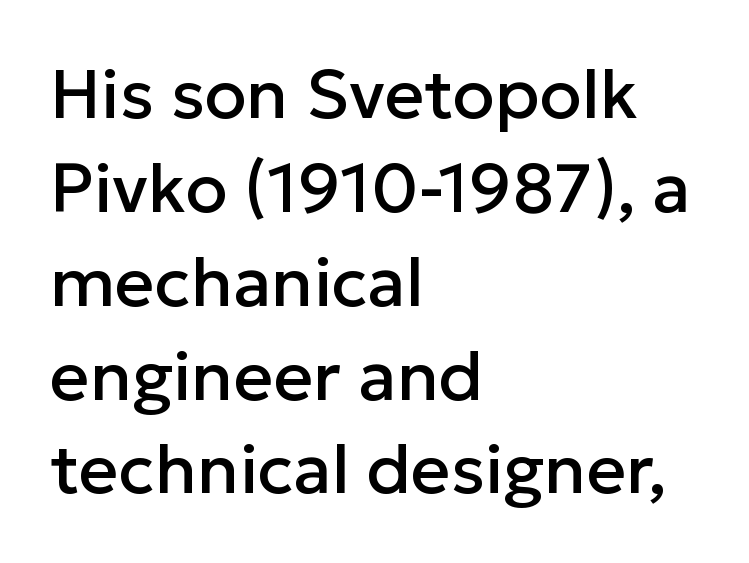
Q: Is the text italic (slanted)? A: No, it is upright.
Q: Is the typeface a serif or a sans-serif typeface? A: Sans-serif.
Q: Is the text underlined? A: No.
Q: How is the paragraph aligned? A: Left-aligned.
Q: Is the spacing between letters normal or unusually wide? A: Normal.
Q: Is the spacing between lines tight, normal or loose? A: Normal.
Q: Width (condensed, normal, or wide)? A: Normal.
Q: Stroke contrast? A: Low.
Q: x-height? A: Medium.
Q: Monospaced? A: No.
